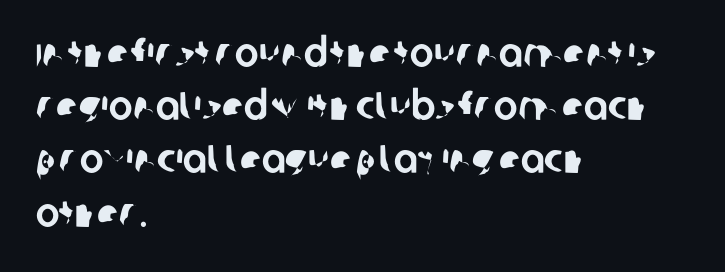
Note the varied advance widths — an 'i' is clearly narrower than an 'm'. The line-height multiplier appears to be the usual default. The gaps between neighbouring characters are ordinary and unremarkable. Line beginnings align vertically; line endings do not. Each row of text sits above clean, open space. Grotesque or geometric, the face here clearly has no serifs.
